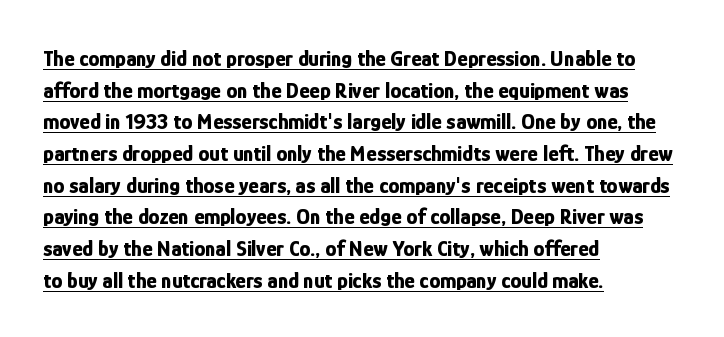
The axis of the letterforms is exactly vertical. Quick note: underline on. These lines sit exactly where default settings would place them. Each line starts at the same left margin while the right side varies. Characters follow at the spacing the type designer built in. How heavy is the stroke? Heavy — this is a bold.
